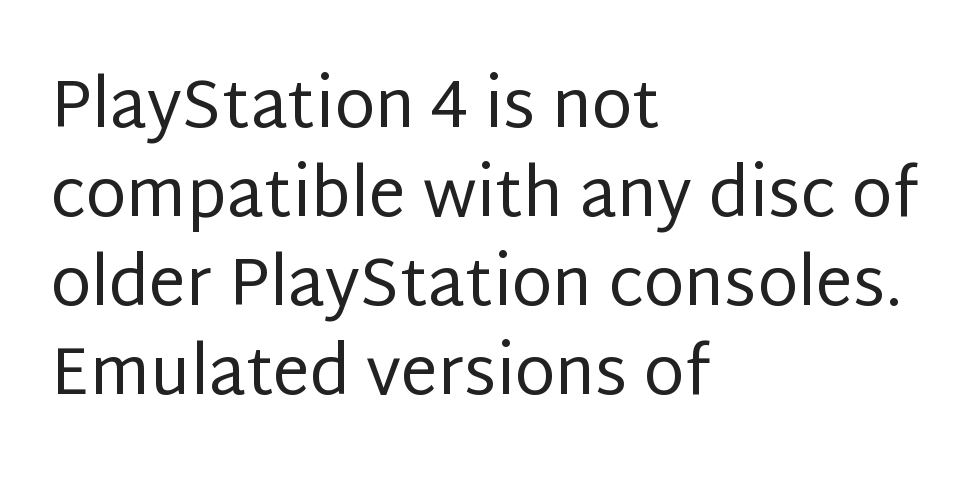
The image shows 66 px regular-weight sans-serif type, upright; set left-aligned, normal line spacing (1.35x), normal letter spacing, not underlined; low stroke contrast and a large x-height.
